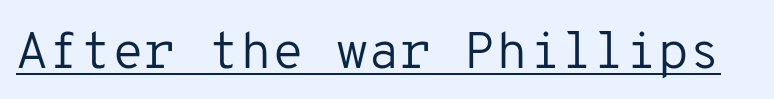
{"serif": "no", "italic": "no", "bold": "no", "weight": "regular", "width": "normal", "stroke_contrast": "low", "x_height": "medium", "monospaced": "yes", "underline": "yes", "letter_spacing": "normal", "letter_spacing_em": 0.0, "glyph_px": 52}
